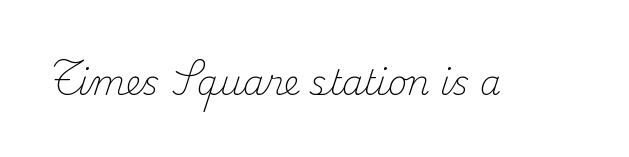
{"serif": "yes", "bold": "no", "weight": "light", "width": "normal", "stroke_contrast": "medium", "x_height": "small", "monospaced": "no", "underline": "no", "letter_spacing": "normal", "letter_spacing_em": 0.0, "glyph_px": 34}
